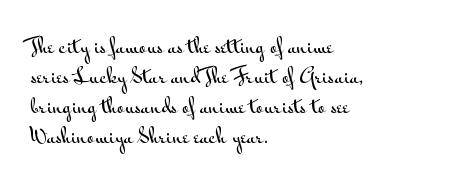
Q: Is the text underlined? A: No.
Q: How is the paragraph aligned? A: Left-aligned.
Q: Is the spacing between letters normal or unusually wide? A: Normal.
Q: Is the spacing between lines tight, normal or loose? A: Normal.
